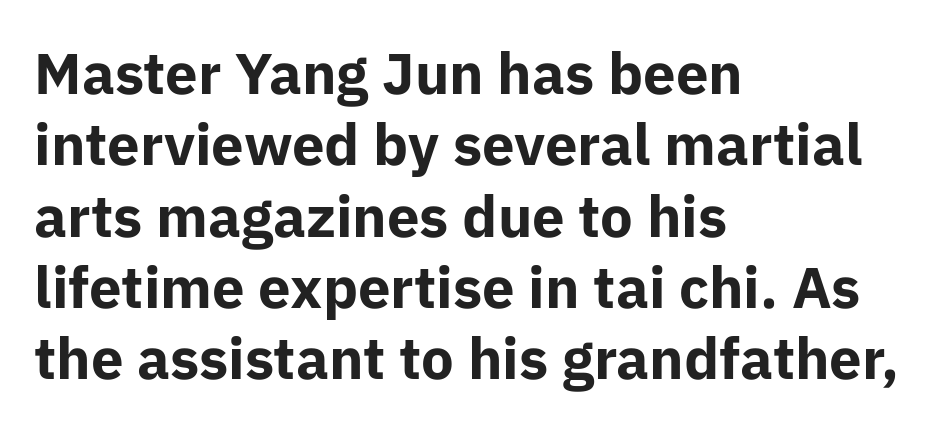
The type is set solid horizontally, with unmodified tracking. Bare-footed words on every line. Classification — sans serif. Caption: multi-line text, flush left, ragged right. Vertical strokes here are truly vertical. Students, this is bold: see how much ink each stroke carries.
